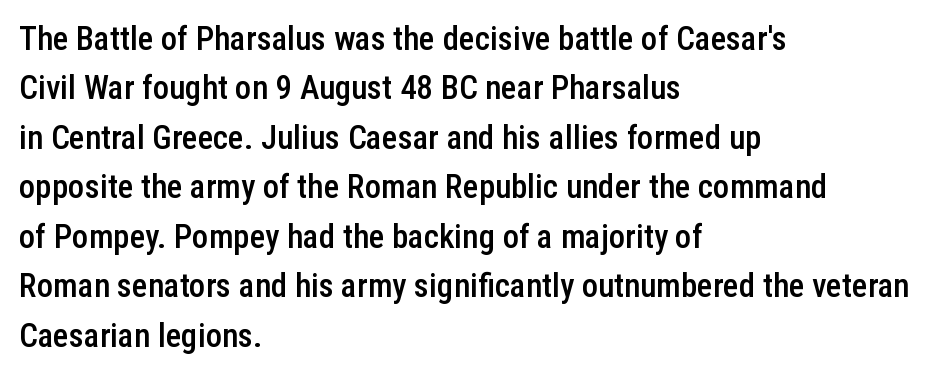
Leading: standard. Note the varied advance widths — an 'i' is clearly narrower than an 'm'. Is this a sans? Yes — the strokes have no serifs. Posture: upright roman. The space beneath each line is pristine and unruled. Caption: semibold face, moderately heavy strokes.
